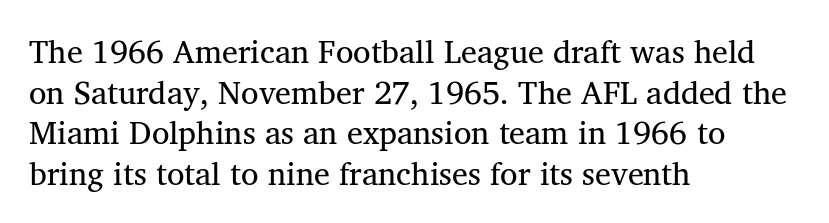
The image shows 32 px regular-weight serif type, upright; set left-aligned, normal line spacing (1.27x), normal letter spacing, not underlined; medium stroke contrast and a medium x-height.
